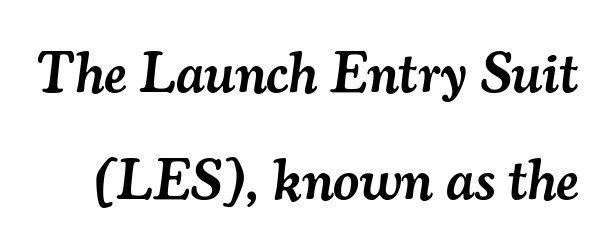
{"serif": "yes", "italic": "yes", "lean": "right", "slant_degrees": 7, "bold": "semi", "weight": "semibold", "width": "normal", "stroke_contrast": "medium", "x_height": "small", "monospaced": "no", "underline": "no", "line_spacing_ratio": 1.87, "letter_spacing": "normal", "letter_spacing_em": 0.0, "glyph_px": 57}
